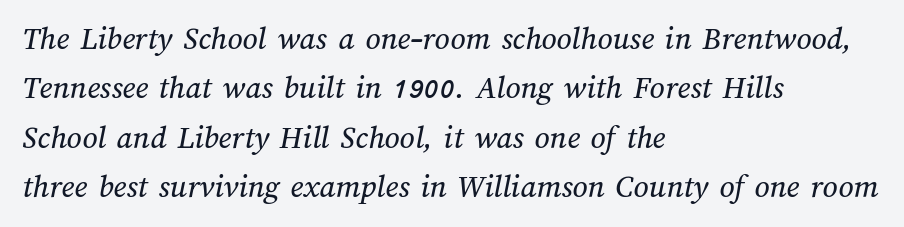
The image shows 33 px text type; set left-aligned, normal line spacing (1.5x), normal letter spacing, not underlined; medium stroke contrast and a medium x-height.
